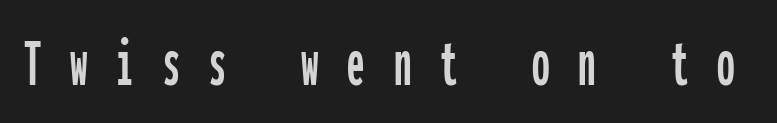
{"serif": "no", "italic": "no", "width": "condensed", "stroke_contrast": "low", "x_height": "medium", "monospaced": "yes", "underline": "no", "letter_spacing": "wide", "letter_spacing_em": 0.41, "glyph_px": 70}
